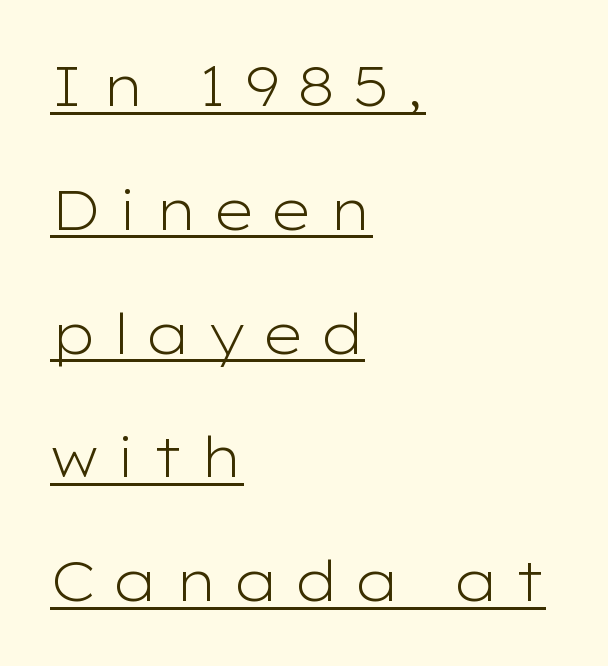
The image shows 56 px light, wide sans-serif type, upright; set left-aligned, loose line spacing (2.21x), unusually wide letter spacing (+0.28 em), underlined; low stroke contrast and a medium x-height.
